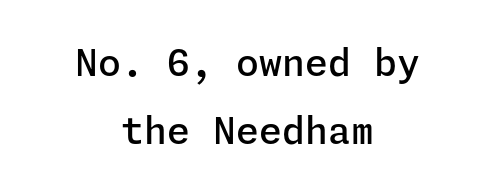
Students, this is semibold: more ink than regular, less than bold. This rendering leaves character spacing at its baseline value. Examine the stroke ends and you'll find no serifs. The string is rendered with underlining switched off. The letters stand straight up with perfectly vertical stems. The rendering positions every line midway between the sides.
